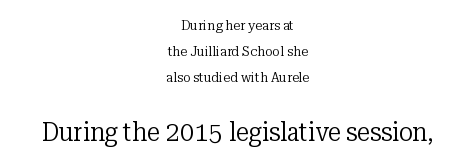
{"italic": "no", "bold": "no", "underline": "no", "align": "center", "line_spacing_ratio": 1.87, "letter_spacing": "normal", "letter_spacing_em": 0.0, "larger_block": "second", "size_ratio": 1.86, "glyph_px": 26}
